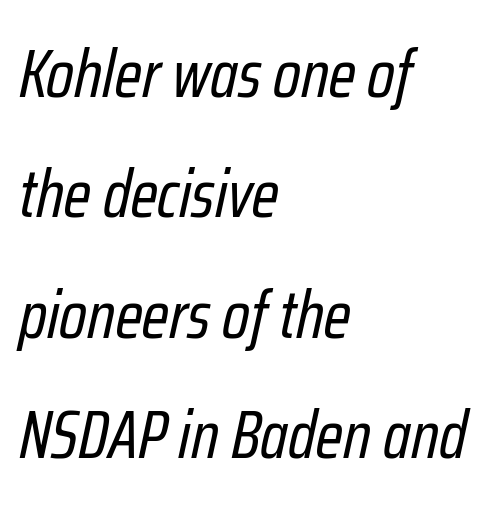
Left-aligned paragraph, ragged on the right. Compared with ordinary roman type, these characters are visibly tilted. Honestly, there is no underline to notice here at all. Default kerning and tracking; the words read as compact shapes. These lines are rendered in a variable-pitch font. Each stroke keeps to a modest, everyday thickness or less.
